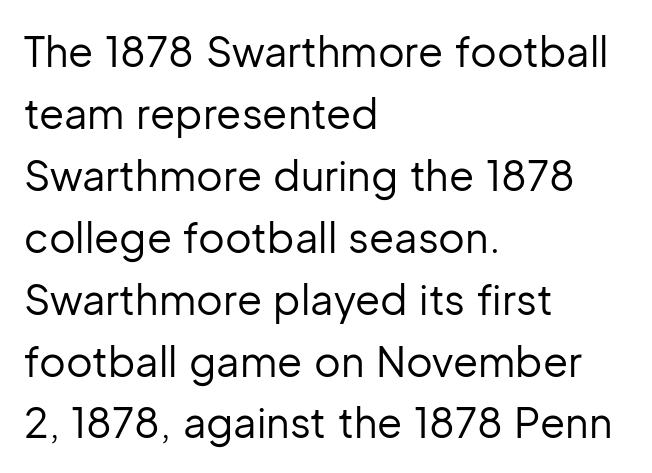
Q: Is the text bold? A: No.
Q: Is the text italic (slanted)? A: No, it is upright.
Q: Is the typeface a serif or a sans-serif typeface? A: Sans-serif.
Q: Is the text underlined? A: No.
Q: How is the paragraph aligned? A: Left-aligned.
Q: Is the spacing between letters normal or unusually wide? A: Normal.
Q: Is the spacing between lines tight, normal or loose? A: Normal.
Q: Width (condensed, normal, or wide)? A: Normal.
Q: Stroke contrast? A: Low.
Q: x-height? A: Medium.
Q: Monospaced? A: No.
